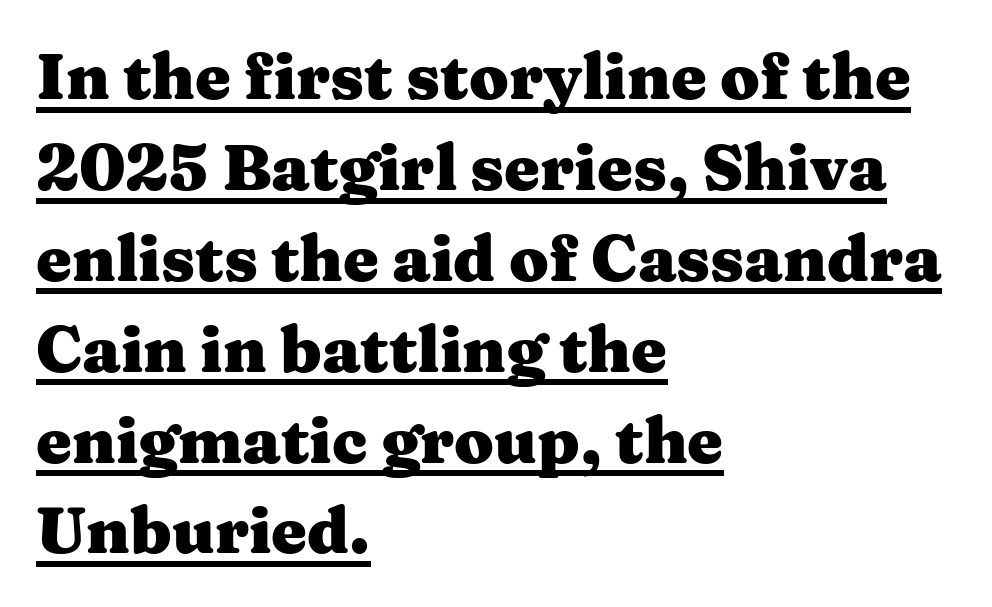
Q: Is the text bold? A: Yes.
Q: Is the text italic (slanted)? A: No, it is upright.
Q: Is the typeface a serif or a sans-serif typeface? A: Serif.
Q: Is the text underlined? A: Yes.
Q: How is the paragraph aligned? A: Left-aligned.
Q: Is the spacing between letters normal or unusually wide? A: Normal.
Q: Is the spacing between lines tight, normal or loose? A: Normal.
Q: Width (condensed, normal, or wide)? A: Wide.
Q: Stroke contrast? A: Medium.
Q: x-height? A: Medium.
Q: Monospaced? A: No.
